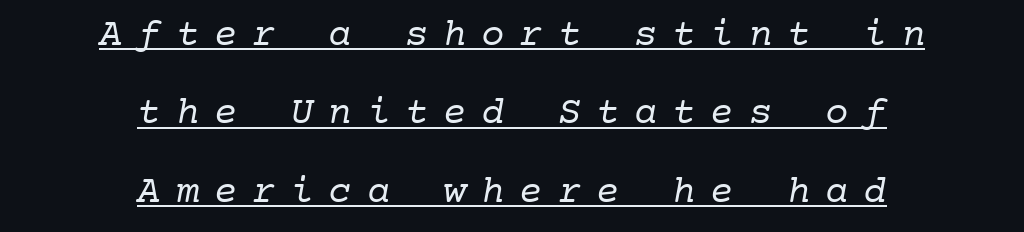
Rows of type keep a wide berth in the vertical direction. Vertical stems look standard width or narrower in stroke. Honestly, the underline is the first thing you notice here. The compositor balanced each line on the midline. The passage shown has open, widely tracked lettering throughout. Fixed-width glyphs throughout — classic coding-font behaviour.
